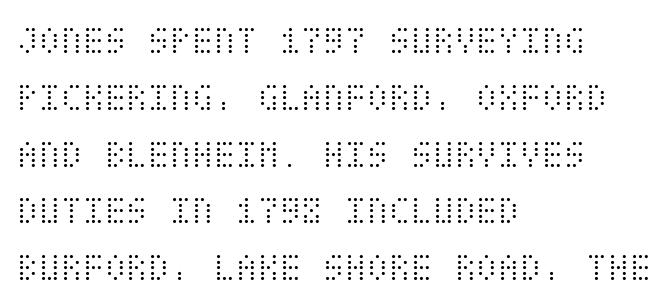
Q: Is the text bold? A: No.
Q: Is the text italic (slanted)? A: No, it is upright.
Q: Is the text underlined? A: No.
Q: How is the paragraph aligned? A: Left-aligned.
Q: Is the spacing between letters normal or unusually wide? A: Normal.
Q: Is the spacing between lines tight, normal or loose? A: Normal.
Q: Width (condensed, normal, or wide)? A: Condensed.
Q: Stroke contrast? A: Medium.
Q: x-height? A: Large.
